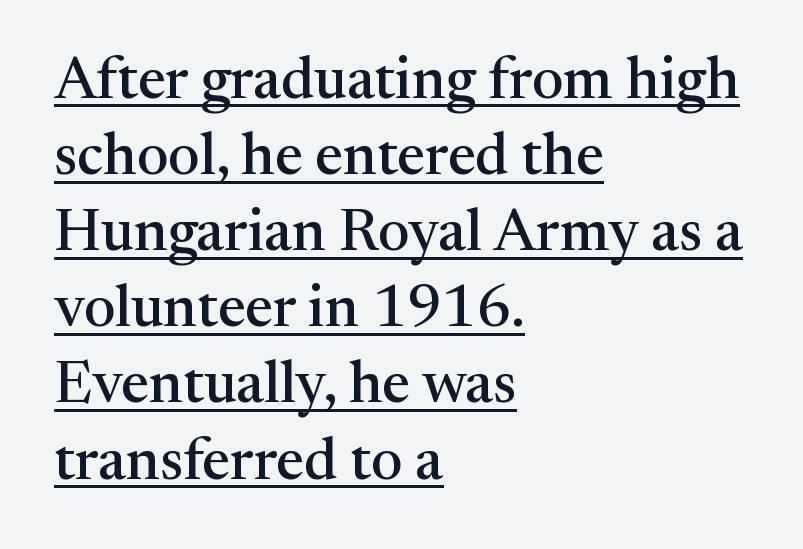
{"serif": "yes", "italic": "no", "width": "normal", "stroke_contrast": "medium", "x_height": "medium", "monospaced": "no", "underline": "yes", "align": "left", "line_spacing": "normal", "line_spacing_ratio": 1.29, "letter_spacing": "normal", "letter_spacing_em": 0.0, "glyph_px": 59}
